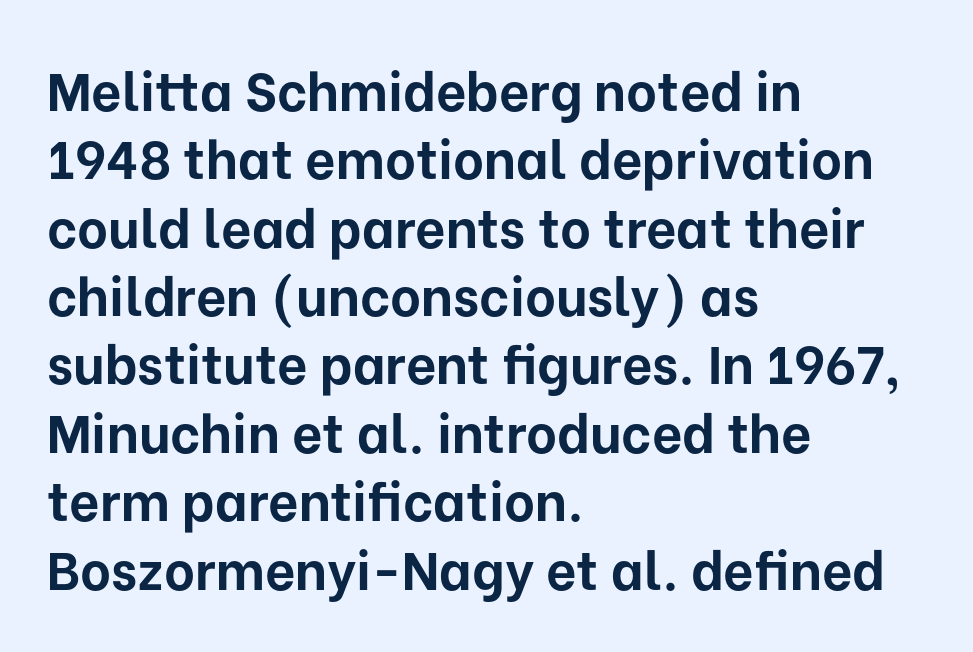
The lines sit at an ordinary, default distance from one another. Looks like regular typesetting: each glyph gets only the width it needs. A typesetter would call this zero additional tracking. Words float on clear page, feet unadorned. Nope, not italic — everything's standing straight.
